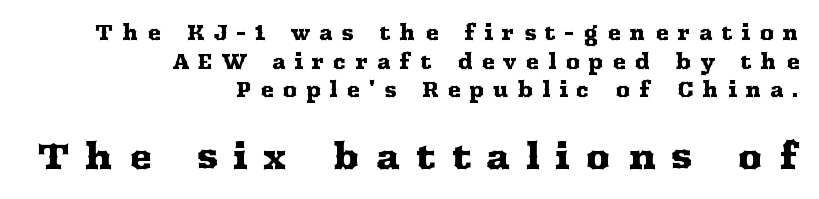
The image shows 35 px wide serif type, upright; set right-aligned, normal line spacing (1.43x), unusually wide letter spacing (+0.44 em), not underlined; the second (bottom) block is 1.75x larger; medium stroke contrast and a medium x-height.
